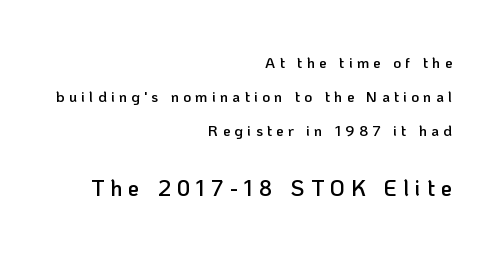
A bare baseline throughout the passage. You could fit nearly another row in the gap between these rows. Substantial extra tracking has been applied to these lines. The lines in this sample share a right terminus and differ only in where they begin. Caption: semibold face, moderately heavy strokes.
